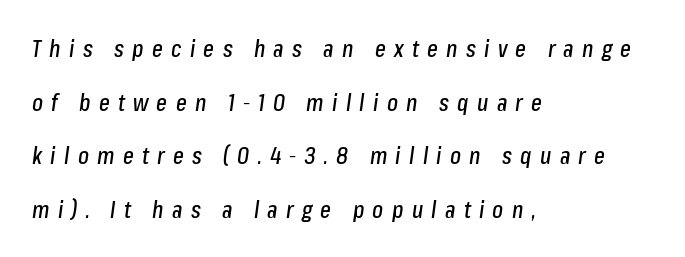
{"italic": "yes", "lean": "right", "slant_degrees": 8, "underline": "no", "align": "left", "line_spacing": "loose", "line_spacing_ratio": 2.33, "letter_spacing": "wide", "letter_spacing_em": 0.36, "glyph_px": 23}
